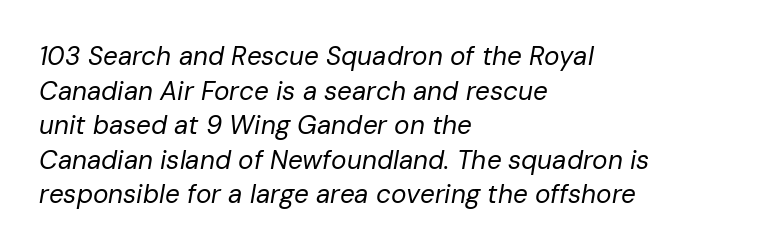
Is the stroke heavy? The answer is a plain regular-or-lighter. The lines in this sample share a left origin and differ only in where they stop. Does the lettering tilt? It does — this is italic. Quick note: underline off. Each new line begins a customary step beneath the previous one. Short note: letters normally spaced.
